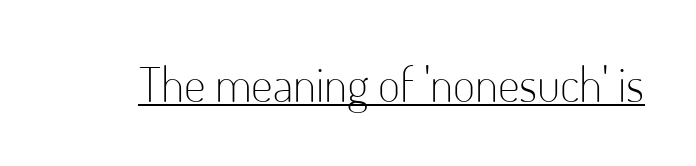
The image shows 48 px light, condensed sans-serif type, upright; set normal letter spacing, underlined; low stroke contrast and a small x-height.
